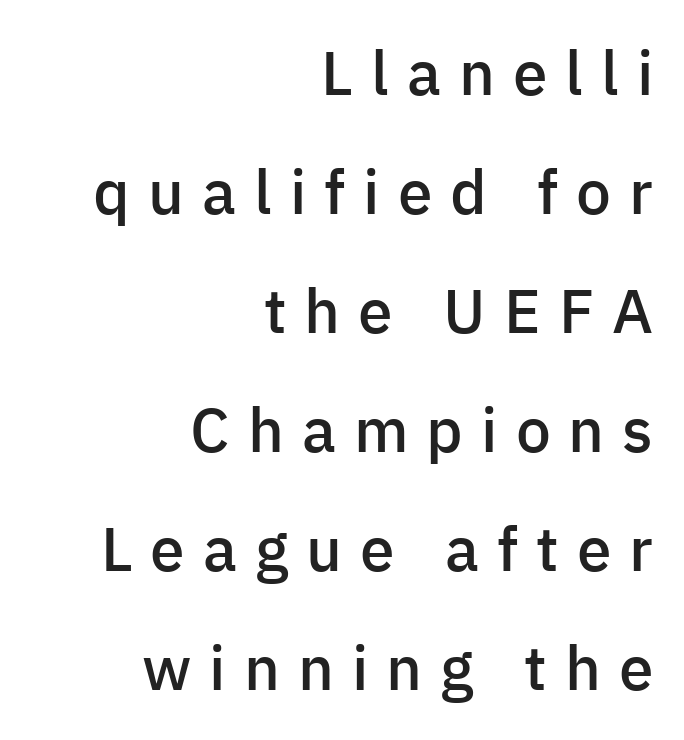
Q: Is the text bold? A: Semi-bold.
Q: Is the text italic (slanted)? A: No, it is upright.
Q: Is the typeface a serif or a sans-serif typeface? A: Sans-serif.
Q: Is the text underlined? A: No.
Q: How is the paragraph aligned? A: Right-aligned.
Q: Is the spacing between letters normal or unusually wide? A: Unusually wide.
Q: Is the spacing between lines tight, normal or loose? A: Loose.
Q: Width (condensed, normal, or wide)? A: Normal.
Q: Stroke contrast? A: Low.
Q: x-height? A: Medium.
Q: Monospaced? A: No.
